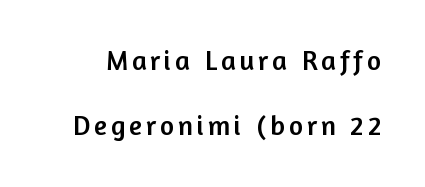
The image shows 27 px text type, upright; set loose line spacing (2.41x), not underlined.
